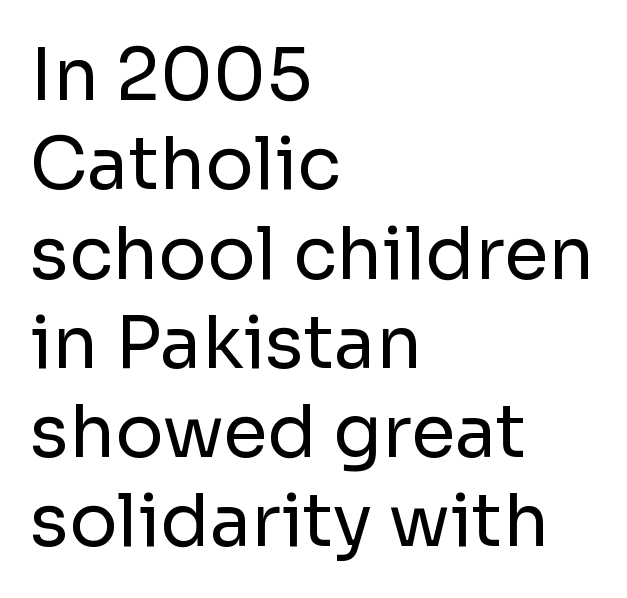
{"serif": "no", "italic": "no", "bold": "no", "weight": "regular", "width": "normal", "stroke_contrast": "low", "x_height": "medium", "monospaced": "no", "underline": "no", "align": "left", "line_spacing_ratio": 1.24, "letter_spacing": "normal", "letter_spacing_em": 0.0, "glyph_px": 72}
